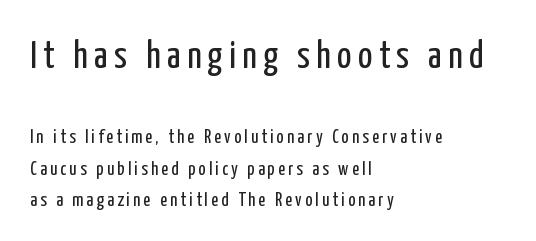
Q: Is the text bold? A: No.
Q: Is the text italic (slanted)? A: No, it is upright.
Q: Is the typeface a serif or a sans-serif typeface? A: Sans-serif.
Q: Is the text underlined? A: No.
Q: How is the paragraph aligned? A: Left-aligned.
Q: Is the spacing between lines tight, normal or loose? A: Normal.
Q: Which block of text is set in a larger size, the first (top) or the second (bottom)? A: The first (top) one.
Q: Width (condensed, normal, or wide)? A: Condensed.
Q: Stroke contrast? A: Low.
Q: x-height? A: Medium.
Q: Monospaced? A: No.
